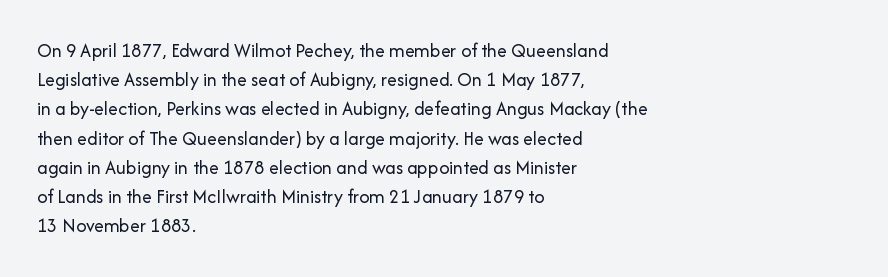
{"italic": "no", "bold": "no", "underline": "no", "align": "left", "line_spacing": "normal", "line_spacing_ratio": 1.46, "letter_spacing": "normal", "letter_spacing_em": 0.0, "glyph_px": 20}
